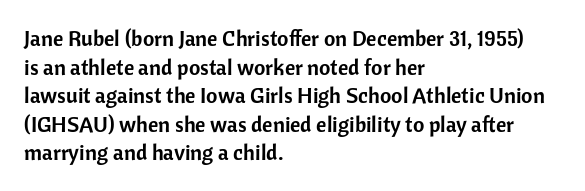
A normal amount of white space separates one row of letters from the next. Unmarked baselines from the first word to the last. These lines were composed using upright roman letters. Compared with typical body copy, the letter spacing here is the same. Line beginnings align vertically; line endings do not.
